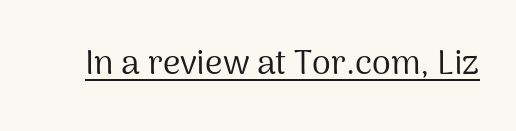
The image shows 34 px regular-weight sans-serif type, upright; set normal letter spacing, underlined; medium stroke contrast and a medium x-height.
